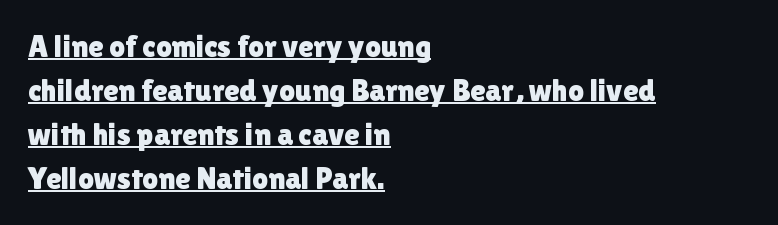
Q: Is the text italic (slanted)? A: No, it is upright.
Q: Is the typeface a serif or a sans-serif typeface? A: Sans-serif.
Q: Is the text underlined? A: Yes.
Q: How is the paragraph aligned? A: Left-aligned.
Q: Is the spacing between letters normal or unusually wide? A: Normal.
Q: Is the spacing between lines tight, normal or loose? A: Normal.
Q: Width (condensed, normal, or wide)? A: Normal.
Q: x-height? A: Medium.
Q: Monospaced? A: No.
